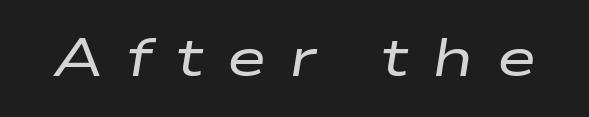
{"italic": "yes", "lean": "right", "slant_degrees": 9, "bold": "no", "weight": "regular", "width": "wide", "stroke_contrast": "low", "x_height": "medium", "monospaced": "no", "underline": "no", "letter_spacing": "wide", "letter_spacing_em": 0.43, "glyph_px": 54}
